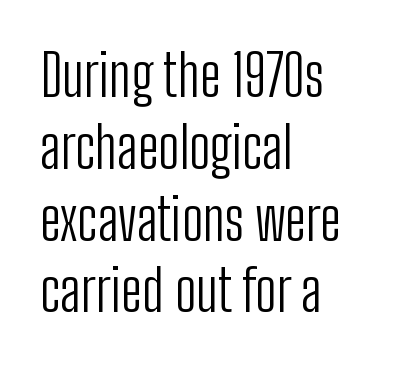
Q: Is the text bold? A: No.
Q: Is the text italic (slanted)? A: No, it is upright.
Q: Is the typeface a serif or a sans-serif typeface? A: Sans-serif.
Q: Is the text underlined? A: No.
Q: How is the paragraph aligned? A: Left-aligned.
Q: Is the spacing between letters normal or unusually wide? A: Normal.
Q: Is the spacing between lines tight, normal or loose? A: Normal.
Q: Width (condensed, normal, or wide)? A: Condensed.
Q: Stroke contrast? A: Low.
Q: x-height? A: Medium.
Q: Monospaced? A: No.
